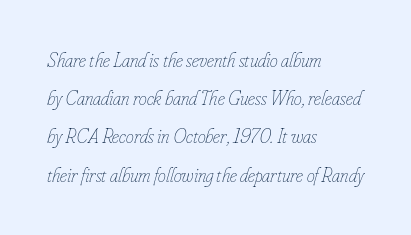
{"italic": "yes", "lean": "right", "slant_degrees": 16, "bold": "no", "underline": "no", "align": "left", "line_spacing": "loose", "line_spacing_ratio": 1.91, "letter_spacing": "normal", "letter_spacing_em": 0.0, "glyph_px": 20}
